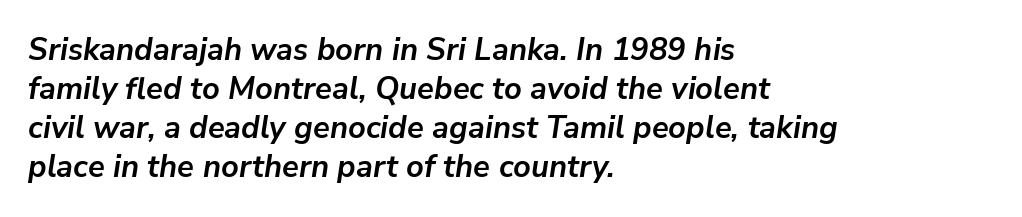
{"italic": "yes", "lean": "right", "slant_degrees": 9, "bold": "yes", "weight": "semibold", "width": "normal", "stroke_contrast": "low", "x_height": "medium", "monospaced": "no", "underline": "no", "align": "left", "line_spacing": "normal", "line_spacing_ratio": 1.26, "letter_spacing": "normal", "letter_spacing_em": 0.0, "glyph_px": 31}
